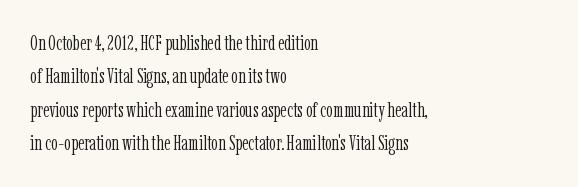
How would I describe the line gaps? Plain and ordinary. Weight: in the light-to-regular range. The type is set solid horizontally, with unmodified tracking. The lines are quadded left.
